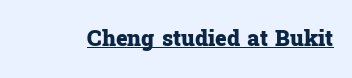
The face used here is rendered with its standard letterfit. These lines were composed using upright roman letters. Strokes here are thick enough to call this a true bold. Is there an underline? Yes — a line sits under the letters.
